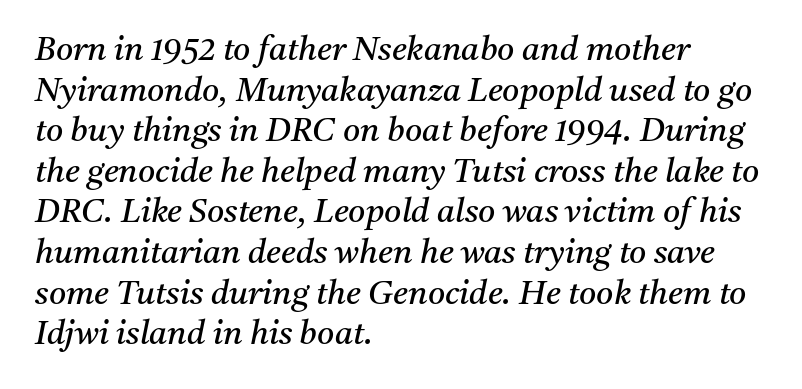
{"serif": "yes", "italic": "yes", "lean": "right", "slant_degrees": 11, "bold": "no", "weight": "regular", "width": "normal", "stroke_contrast": "medium", "x_height": "medium", "monospaced": "no", "underline": "no", "align": "left", "line_spacing_ratio": 1.23, "letter_spacing": "normal", "letter_spacing_em": 0.0, "glyph_px": 33}
